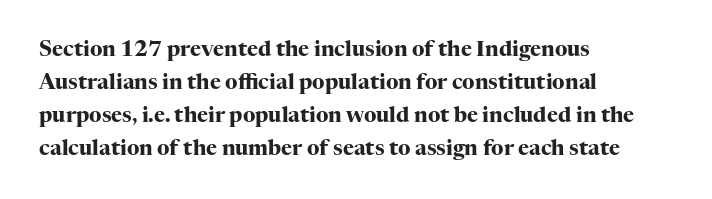
Q: Is the text bold? A: Yes.
Q: Is the text italic (slanted)? A: No, it is upright.
Q: Is the text underlined? A: No.
Q: How is the paragraph aligned? A: Left-aligned.
Q: Is the spacing between letters normal or unusually wide? A: Normal.
Q: Is the spacing between lines tight, normal or loose? A: Normal.
